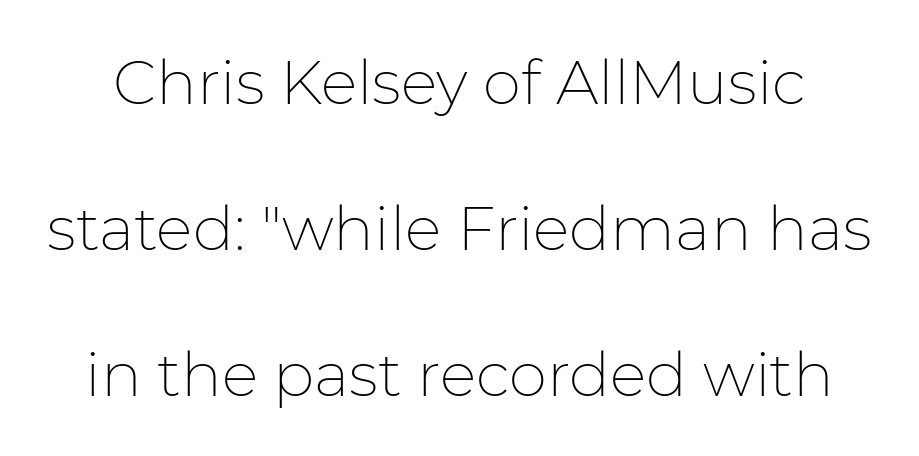
{"serif": "no", "italic": "no", "bold": "no", "weight": "thin", "width": "normal", "stroke_contrast": "low", "x_height": "medium", "monospaced": "no", "underline": "no", "line_spacing": "loose", "line_spacing_ratio": 2.39, "letter_spacing": "normal", "letter_spacing_em": 0.0, "glyph_px": 61}
